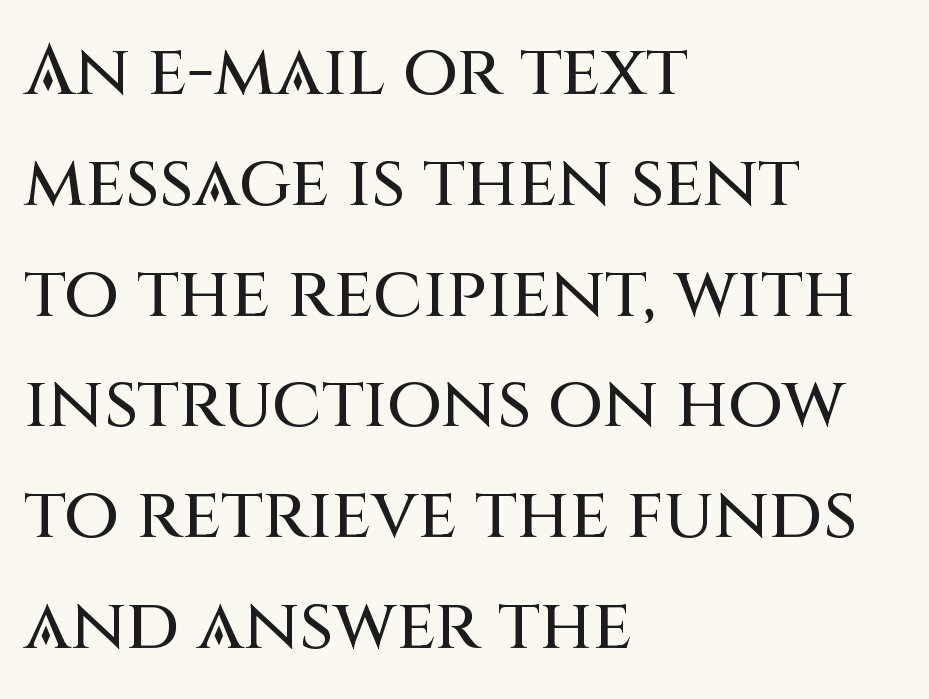
The image shows 71 px sans-serif type, upright; set left-aligned, normal line spacing (1.56x), normal letter spacing, not underlined; medium stroke contrast and a large x-height.
